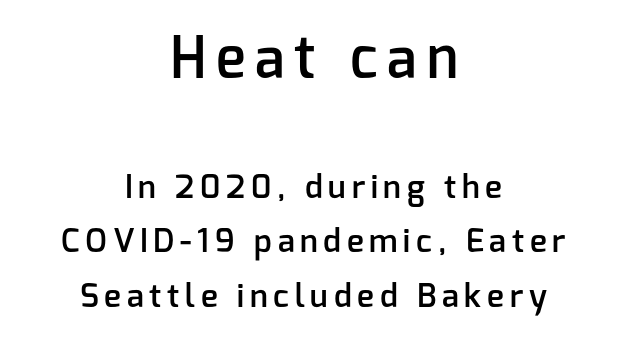
{"serif": "no", "italic": "no", "bold": "semi", "weight": "semibold", "width": "normal", "stroke_contrast": "low", "x_height": "medium", "monospaced": "no", "underline": "no", "align": "center", "line_spacing": "normal", "line_spacing_ratio": 1.7, "larger_block": "first", "size_ratio": 1.75, "glyph_px": 56}
